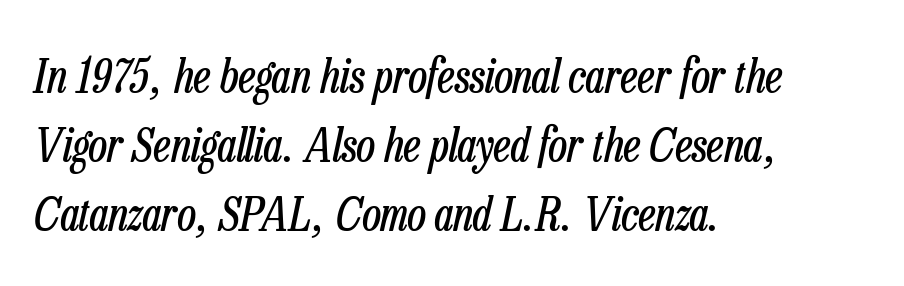
{"italic": "yes", "lean": "right", "slant_degrees": 13, "bold": "no", "weight": "regular", "width": "condensed", "stroke_contrast": "low", "x_height": "medium", "monospaced": "no", "underline": "no", "align": "left", "line_spacing": "normal", "line_spacing_ratio": 1.5, "letter_spacing": "normal", "letter_spacing_em": 0.0, "glyph_px": 46}
